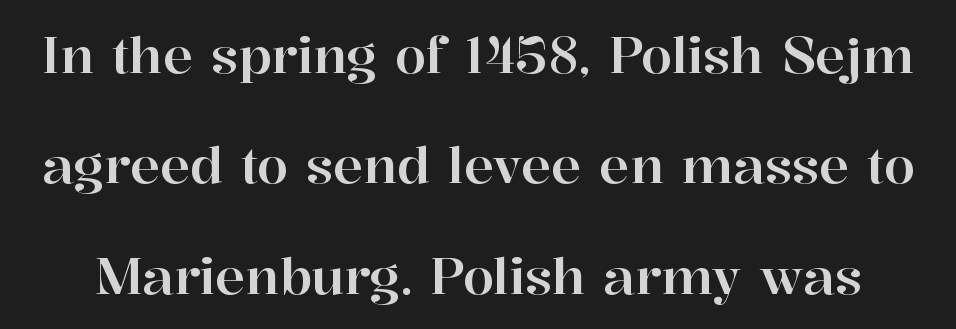
Lines of text with bare space underneath. The typography opts for an upright posture over an oblique one. Proportional: the letters do not fall into vertical columns. Leading: increased.
